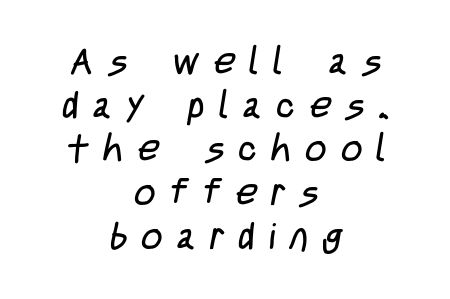
Q: Is the text bold? A: No.
Q: Is the typeface a serif or a sans-serif typeface? A: Sans-serif.
Q: Is the text underlined? A: No.
Q: How is the paragraph aligned? A: Centered.
Q: Is the spacing between letters normal or unusually wide? A: Unusually wide.
Q: Width (condensed, normal, or wide)? A: Condensed.
Q: Stroke contrast? A: Low.
Q: x-height? A: Large.
Q: Monospaced? A: No.
